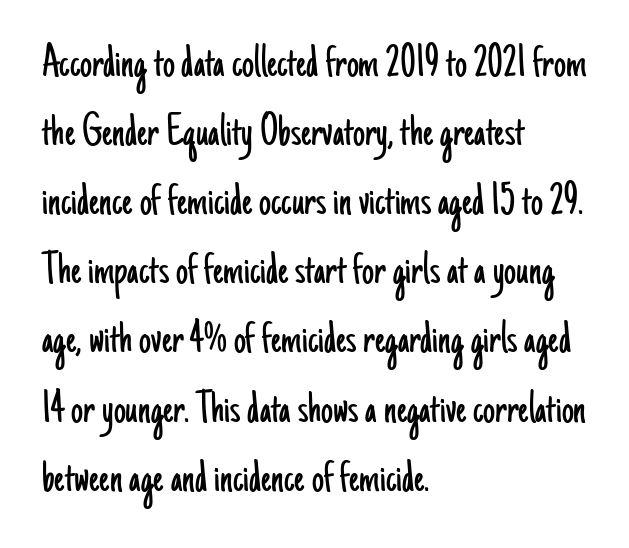
The image shows 48 px light, condensed sans-serif type, upright; set left-aligned, normal line spacing (1.44x), normal letter spacing, not underlined; low stroke contrast and a small x-height.
